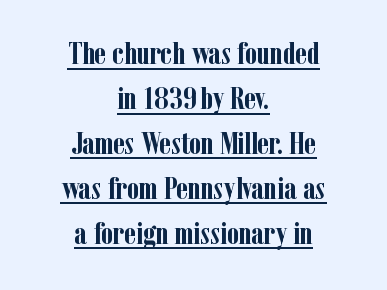
Q: Is the text bold? A: Yes.
Q: Is the text italic (slanted)? A: No, it is upright.
Q: Is the typeface a serif or a sans-serif typeface? A: Serif.
Q: Is the text underlined? A: Yes.
Q: How is the paragraph aligned? A: Centered.
Q: Is the spacing between letters normal or unusually wide? A: Normal.
Q: Is the spacing between lines tight, normal or loose? A: Normal.
Q: Width (condensed, normal, or wide)? A: Condensed.
Q: Stroke contrast? A: Low.
Q: x-height? A: Medium.
Q: Monospaced? A: No.
